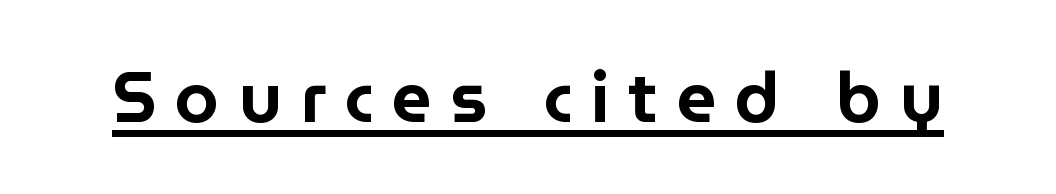
Do the characters align in a grid? No, the font is proportional. A sans-serif font was chosen for this passage. Observe the wide spacing: letters keep a clear distance from each other. Beneath each row of characters lies a ruled line. Ordinary non-slanted type is in use.
